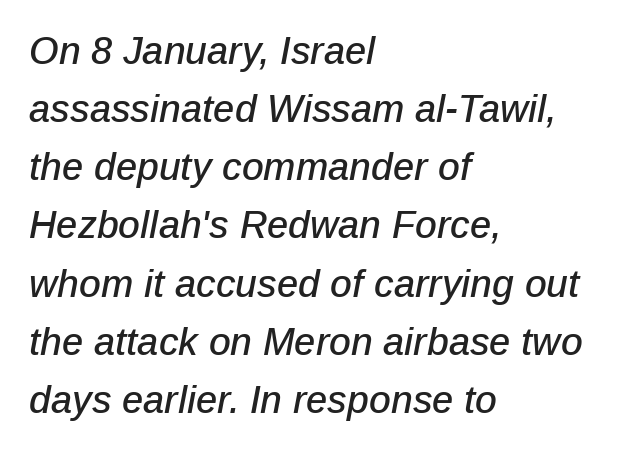
{"italic": "yes", "lean": "right", "slant_degrees": 12, "width": "normal", "stroke_contrast": "low", "x_height": "medium", "monospaced": "no", "underline": "no", "align": "left", "line_spacing": "normal", "line_spacing_ratio": 1.53, "letter_spacing": "normal", "letter_spacing_em": 0.0, "glyph_px": 38}
